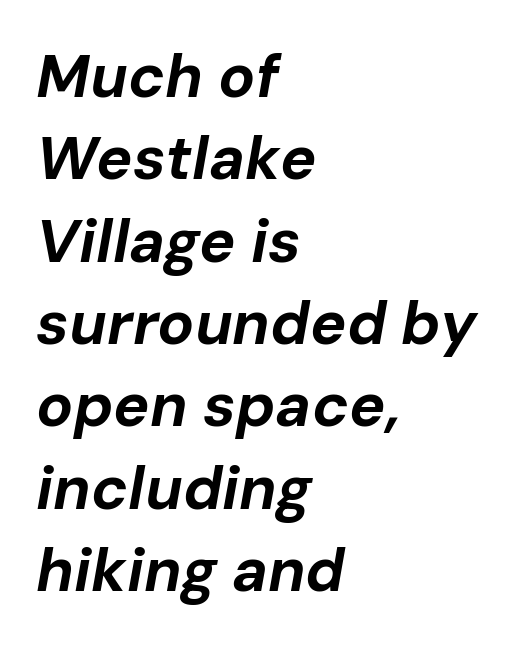
{"italic": "yes", "lean": "right", "slant_degrees": 10, "bold": "yes", "weight": "bold", "width": "normal", "stroke_contrast": "low", "x_height": "medium", "monospaced": "no", "underline": "no", "align": "left", "line_spacing": "normal", "line_spacing_ratio": 1.35, "letter_spacing": "normal", "letter_spacing_em": 0.0, "glyph_px": 61}
